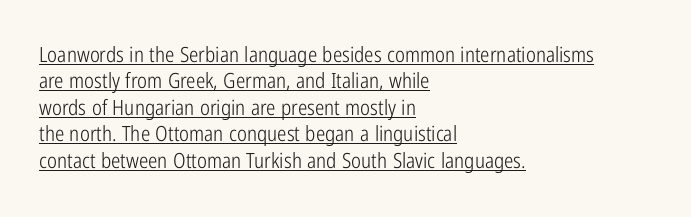
This sample is left-justified, so line endings fall wherever the words run out. How would I describe the line gaps? Plain and ordinary. A typesetter would call this zero additional tracking. Italic? Not at all — the glyphs are vertical. Heft: none added — not bold. Honestly, the underline is the first thing you notice here.
